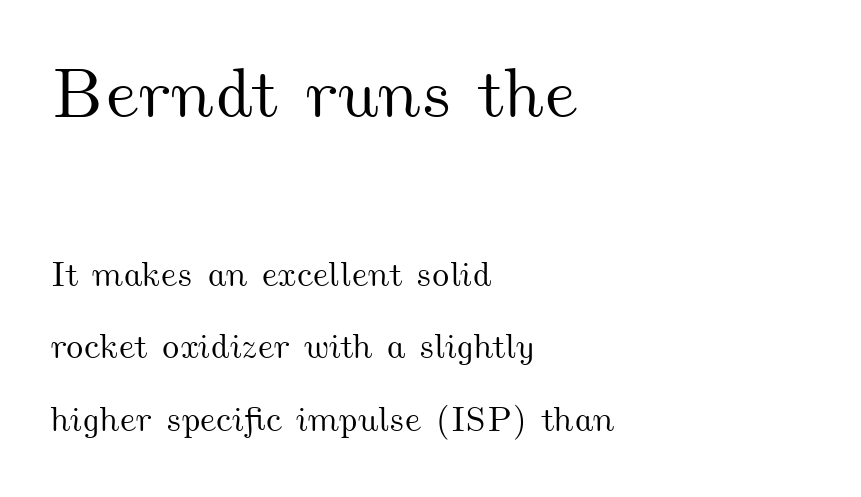
Is the block centered? No — it sits flush against the left margin. Clear beneath every line of the passage. Typesetter's note — upper block bumped up in size, lower block left smaller. The rendering uses natural spacing where letterforms have individual widths. The designer dialed line spacing up above the default.
